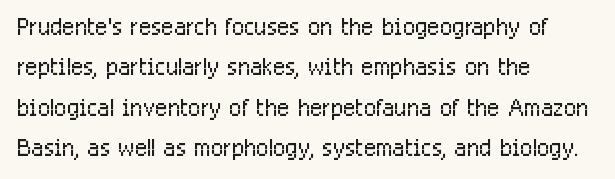
{"serif": "no", "italic": "no", "bold": "no", "weight": "light", "width": "condensed", "stroke_contrast": "low", "x_height": "medium", "monospaced": "no", "underline": "no", "align": "left", "line_spacing_ratio": 1.22, "letter_spacing": "normal", "letter_spacing_em": 0.0, "glyph_px": 33}
